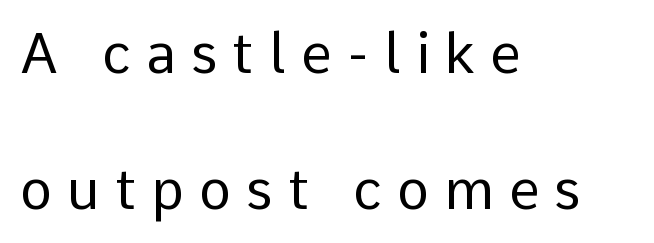
The image shows 55 px regular-weight sans-serif type, upright; set left-aligned, loose line spacing (2.47x), unusually wide letter spacing (+0.27 em), not underlined; low stroke contrast and a medium x-height.
